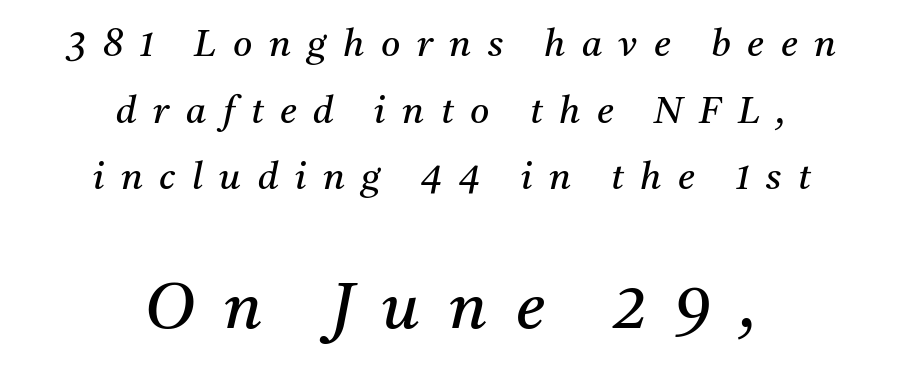
The image shows 64 px regular-weight serif type, italic (leaning right); set centered, line spacing 1.8x, unusually wide letter spacing (+0.45 em), not underlined; the second (bottom) block is 1.73x larger; medium stroke contrast and a medium x-height.
